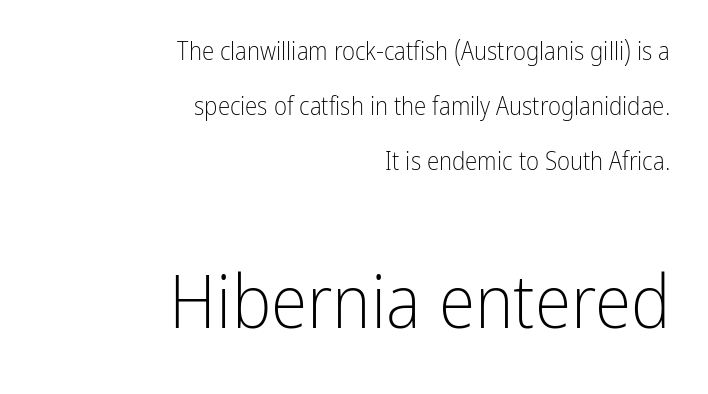
The image shows 74 px light, condensed sans-serif type, upright; set right-aligned, loose line spacing (2.21x), normal letter spacing, not underlined; the second (bottom) block is 2.96x larger; low stroke contrast and a medium x-height.
